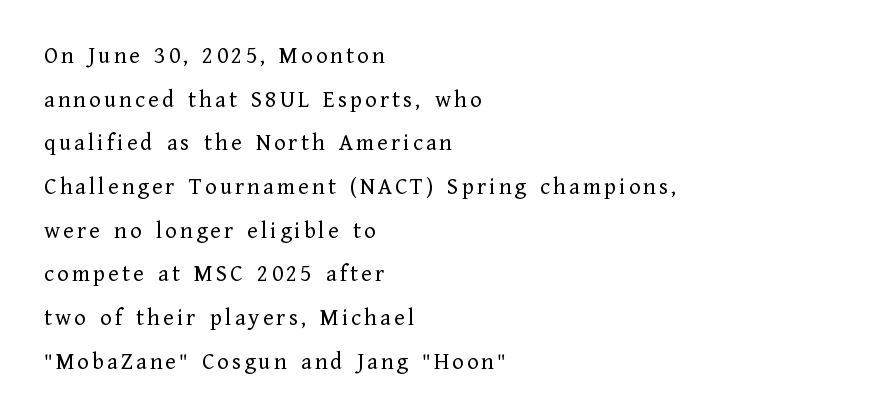
Q: Is the text bold? A: No.
Q: Is the text italic (slanted)? A: No, it is upright.
Q: Is the text underlined? A: No.
Q: How is the paragraph aligned? A: Left-aligned.
